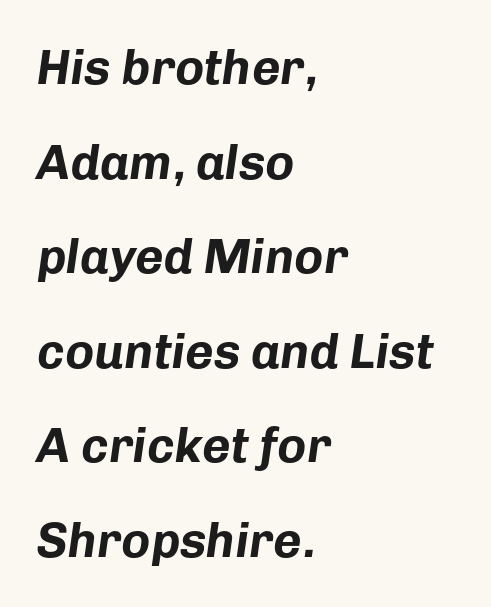
Q: Is the text bold? A: Yes.
Q: Is the text italic (slanted)? A: Yes, it leans right by about 8 degrees.
Q: Is the text underlined? A: No.
Q: How is the paragraph aligned? A: Left-aligned.
Q: Is the spacing between letters normal or unusually wide? A: Normal.
Q: Is the spacing between lines tight, normal or loose? A: Loose.
Q: Width (condensed, normal, or wide)? A: Normal.
Q: Stroke contrast? A: Low.
Q: x-height? A: Medium.
Q: Monospaced? A: No.
